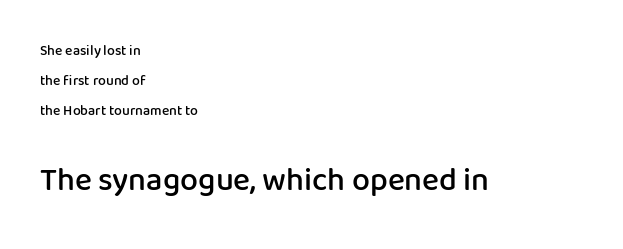
{"serif": "no", "italic": "no", "bold": "semi", "weight": "semibold", "width": "normal", "stroke_contrast": "low", "x_height": "medium", "monospaced": "no", "underline": "no", "align": "left", "line_spacing": "loose", "line_spacing_ratio": 2.16, "letter_spacing": "normal", "letter_spacing_em": 0.0, "larger_block": "second", "size_ratio": 2.29, "glyph_px": 32}
